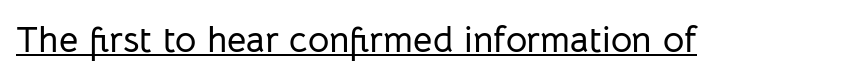
The image shows 37 px sans-serif type, upright; set normal letter spacing, underlined; low stroke contrast and a medium x-height.
